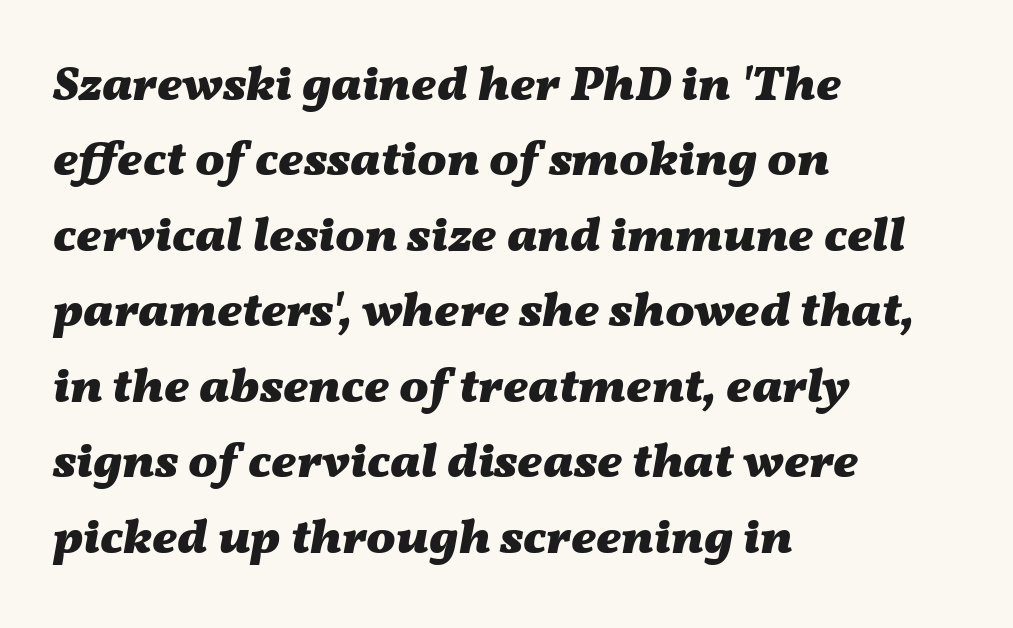
{"italic": "yes", "lean": "right", "slant_degrees": 11, "bold": "yes", "weight": "heavy", "width": "wide", "stroke_contrast": "medium", "x_height": "medium", "monospaced": "no", "underline": "no", "align": "left", "line_spacing": "normal", "line_spacing_ratio": 1.54, "letter_spacing": "normal", "letter_spacing_em": 0.0, "glyph_px": 49}
